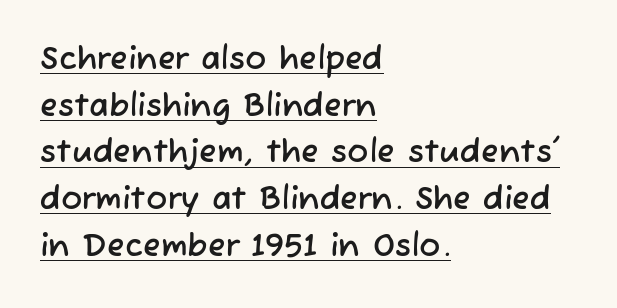
The image shows 32 px sans-serif type; set left-aligned, normal line spacing (1.46x), normal letter spacing, underlined; low stroke contrast and a medium x-height.
